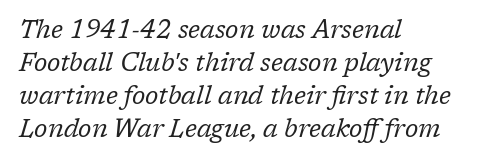
{"italic": "yes", "lean": "right", "slant_degrees": 17, "bold": "no", "underline": "no", "align": "left", "line_spacing": "normal", "line_spacing_ratio": 1.32, "letter_spacing": "normal", "letter_spacing_em": 0.0, "glyph_px": 25}
